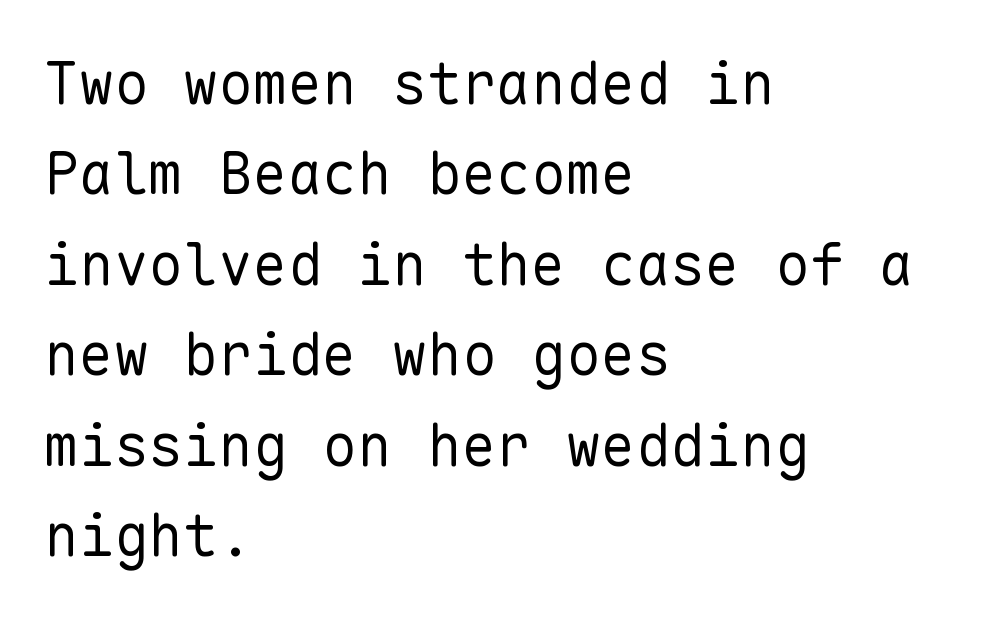
Q: Is the text bold? A: No.
Q: Is the text italic (slanted)? A: No, it is upright.
Q: Is the typeface a serif or a sans-serif typeface? A: Sans-serif.
Q: Is the text underlined? A: No.
Q: How is the paragraph aligned? A: Left-aligned.
Q: Is the spacing between letters normal or unusually wide? A: Normal.
Q: Is the spacing between lines tight, normal or loose? A: Normal.
Q: Width (condensed, normal, or wide)? A: Normal.
Q: Stroke contrast? A: Low.
Q: x-height? A: Medium.
Q: Monospaced? A: Yes.
